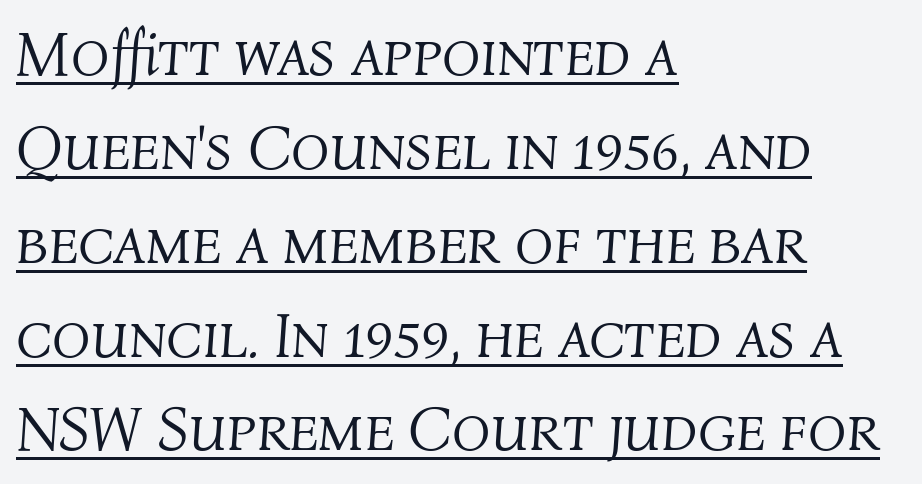
Q: Is the text bold? A: No.
Q: Is the text italic (slanted)? A: Yes, it leans right by about 4 degrees.
Q: Is the text underlined? A: Yes.
Q: How is the paragraph aligned? A: Left-aligned.
Q: Is the spacing between letters normal or unusually wide? A: Normal.
Q: Is the spacing between lines tight, normal or loose? A: Normal.
Q: Width (condensed, normal, or wide)? A: Normal.
Q: Stroke contrast? A: Medium.
Q: x-height? A: Medium.
Q: Monospaced? A: No.
